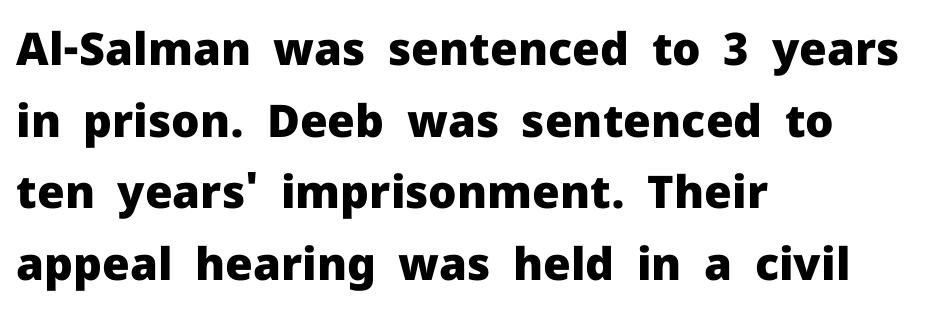
Observe the ordinary spacing: letters are neighbours, not strangers. Spacing verdict: proportional, widths tailored to each character. To sum up the face: it is a sans, with no serifs. One-word summary of the alignment: left. Upright lettering throughout.
